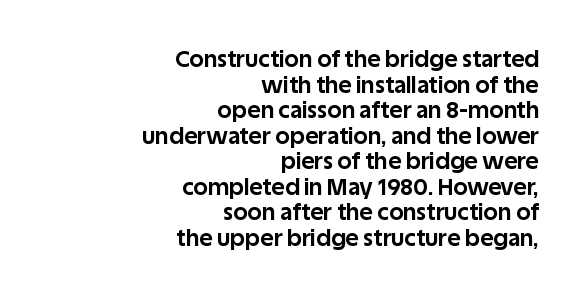
{"italic": "no", "bold": "yes", "underline": "no", "align": "right", "line_spacing": "tight", "line_spacing_ratio": 1.11, "letter_spacing": "normal", "letter_spacing_em": 0.0, "glyph_px": 23}
